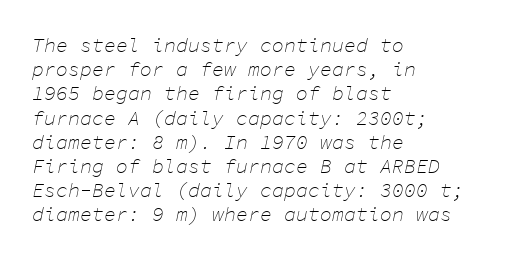
Q: Is the text bold? A: No.
Q: Is the text italic (slanted)? A: Yes, it leans right by about 11 degrees.
Q: Is the text underlined? A: No.
Q: How is the paragraph aligned? A: Left-aligned.
Q: Is the spacing between letters normal or unusually wide? A: Normal.
